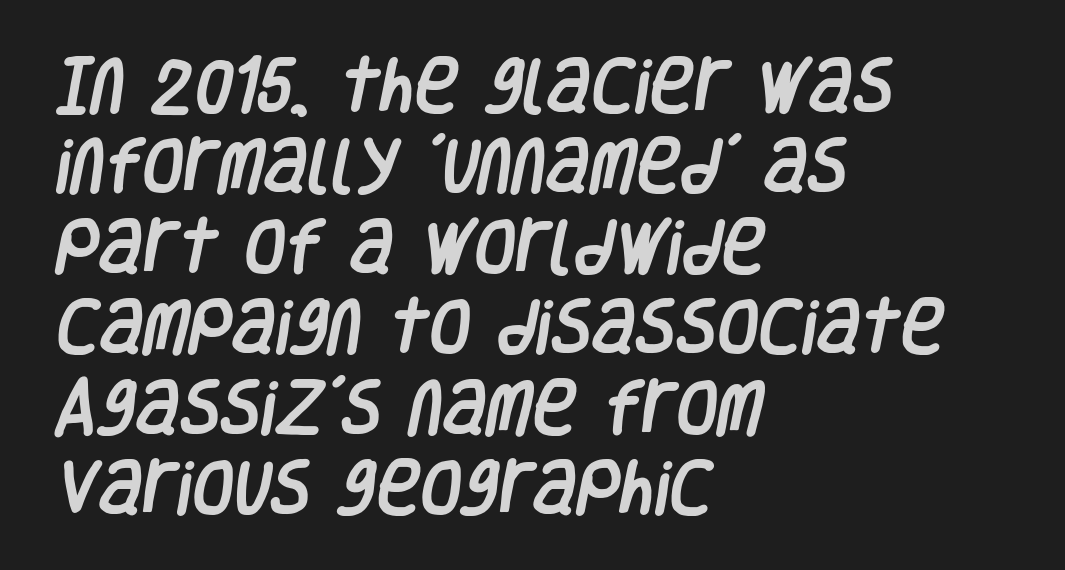
Students, note that the glyphs here touch the page at normal intervals. Each letter keeps its own natural width here, so spacing adapts to shape. Successive baselines arrive at the customary interval. Plain, unruled lines of type.
